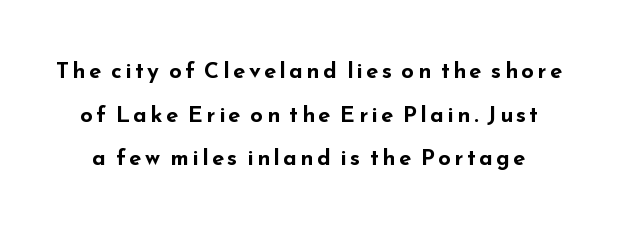
Q: Is the text bold? A: Yes.
Q: Is the text italic (slanted)? A: No, it is upright.
Q: Is the text underlined? A: No.
Q: Is the spacing between lines tight, normal or loose? A: Loose.
